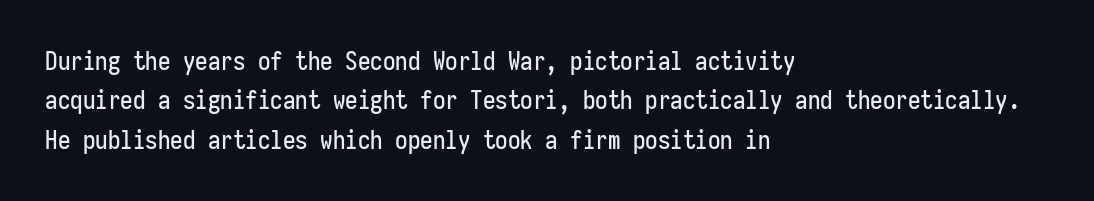
{"italic": "no", "underline": "no", "align": "left", "line_spacing": "normal", "line_spacing_ratio": 1.58, "letter_spacing": "normal", "letter_spacing_em": 0.0, "glyph_px": 25}
